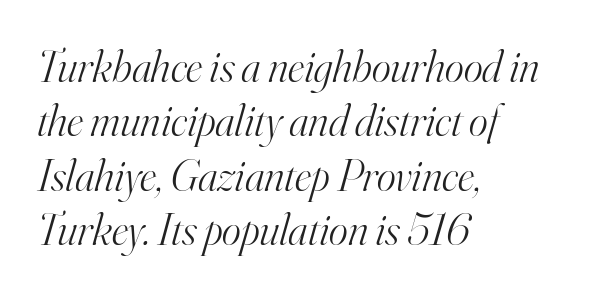
{"serif": "yes", "italic": "yes", "lean": "right", "slant_degrees": 16, "bold": "no", "weight": "light", "width": "normal", "stroke_contrast": "high", "x_height": "small", "monospaced": "no", "underline": "no", "align": "left", "line_spacing_ratio": 1.21, "letter_spacing": "normal", "letter_spacing_em": 0.0, "glyph_px": 45}
